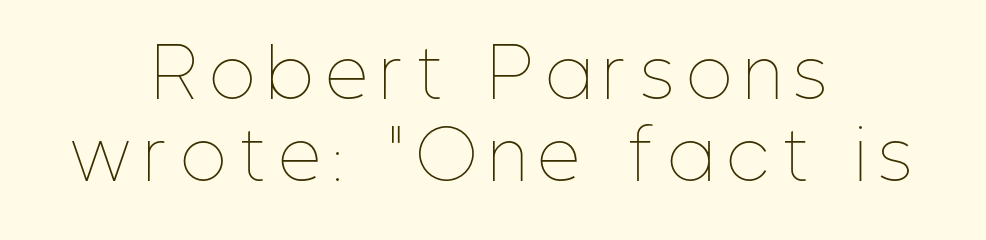
{"italic": "no", "bold": "no", "weight": "thin", "width": "condensed", "stroke_contrast": "low", "x_height": "medium", "monospaced": "no", "underline": "no", "align": "center", "line_spacing": "normal", "line_spacing_ratio": 1.25, "letter_spacing": "wide", "letter_spacing_em": 0.21, "glyph_px": 66}
